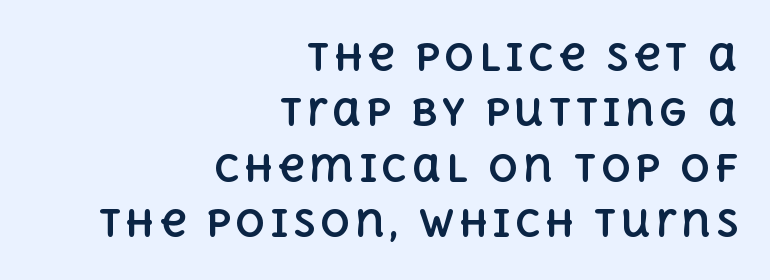
{"italic": "no", "bold": "yes", "weight": "bold", "width": "normal", "x_height": "large", "monospaced": "no", "underline": "no", "align": "right", "line_spacing": "normal", "line_spacing_ratio": 1.5, "glyph_px": 37}
